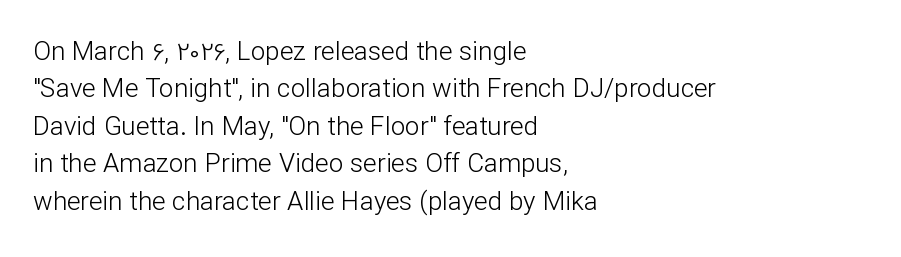
Q: Is the text bold? A: No.
Q: Is the text italic (slanted)? A: No, it is upright.
Q: Is the text underlined? A: No.
Q: How is the paragraph aligned? A: Left-aligned.
Q: Is the spacing between letters normal or unusually wide? A: Normal.
Q: Is the spacing between lines tight, normal or loose? A: Normal.
